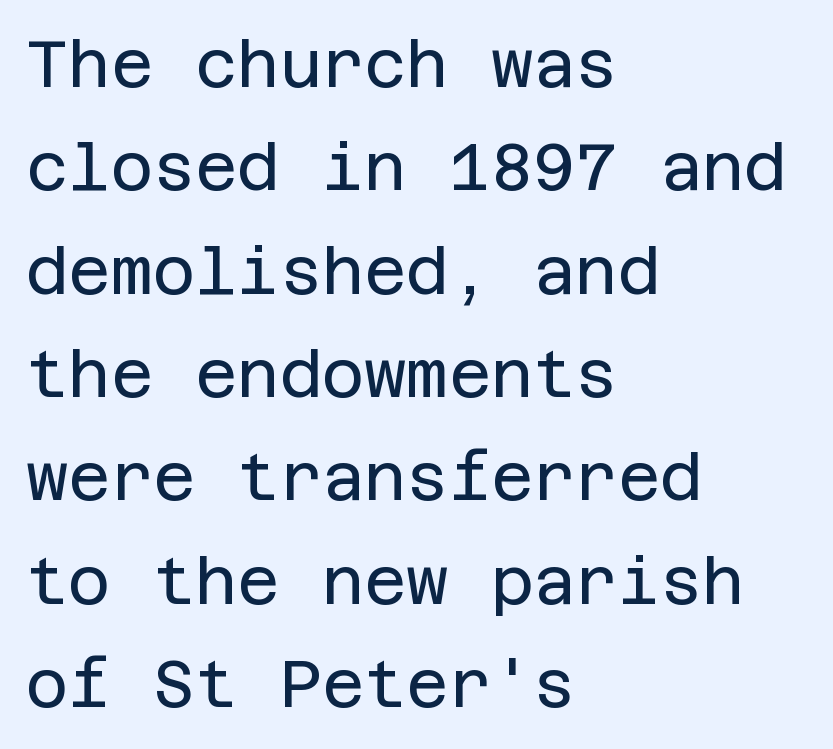
The image shows 65 px regular-weight sans-serif type, upright; set left-aligned, normal line spacing (1.59x), normal letter spacing, not underlined; low stroke contrast and a large x-height.
